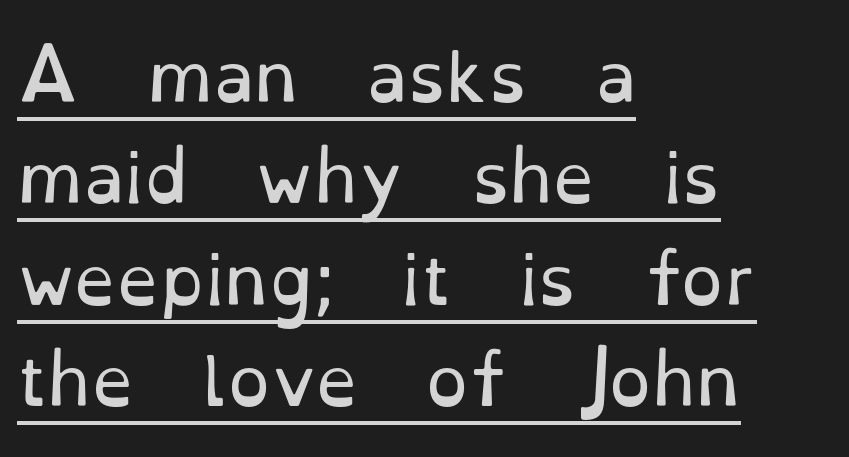
{"italic": "no", "bold": "no", "weight": "regular", "width": "normal", "stroke_contrast": "low", "x_height": "small", "monospaced": "no", "underline": "yes", "align": "left", "line_spacing": "normal", "line_spacing_ratio": 1.49, "letter_spacing": "normal", "letter_spacing_em": 0.0, "glyph_px": 68}
